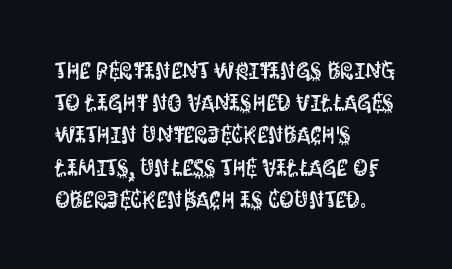
Does the leading feel generous? No, just average. The paragraph shown leans on its left margin. The string is rendered with underlining switched off. Here the glyphs are tracked normally, forming tight word shapes. The font's upright variant was chosen for this text.
